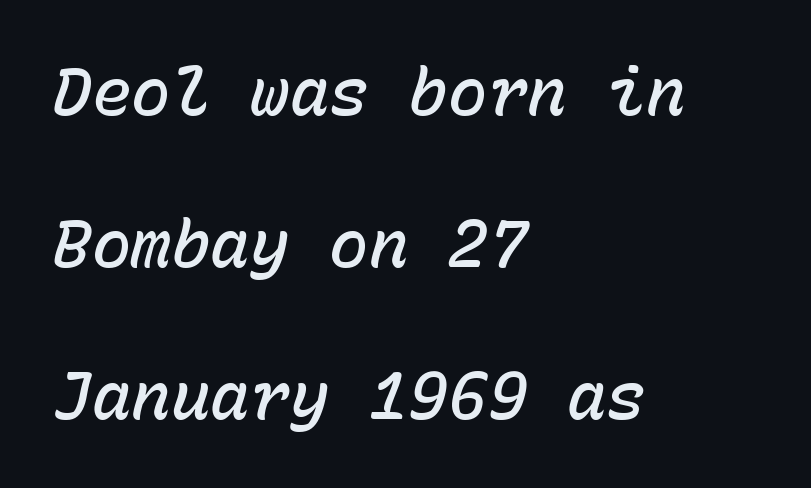
You could count columns in this text — the font is strictly monospaced. A classic flush-left, rag-right setting is used for this passage. The line-height multiplier appears high, well above default. Firm but not heavy-handed strokes: this text is semibold.
